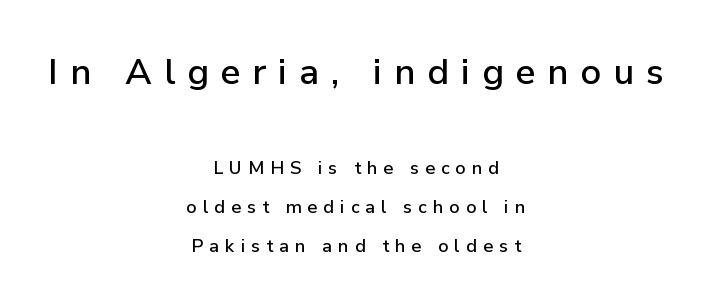
{"serif": "no", "italic": "no", "width": "normal", "stroke_contrast": "low", "x_height": "medium", "monospaced": "no", "underline": "no", "align": "center", "line_spacing": "loose", "line_spacing_ratio": 2.19, "letter_spacing": "wide", "letter_spacing_em": 0.33, "larger_block": "first", "size_ratio": 2.0, "glyph_px": 36}
